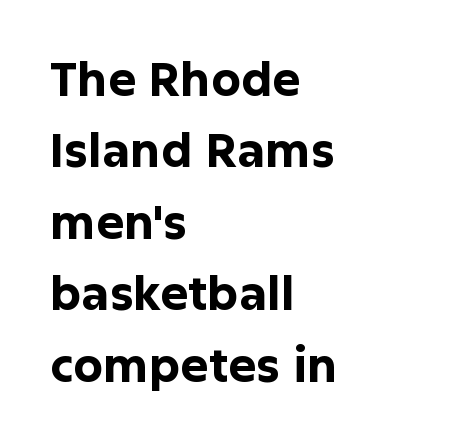
The image shows 47 px bold sans-serif type, upright; set left-aligned, normal line spacing (1.52x), normal letter spacing, not underlined; low stroke contrast and a medium x-height.
